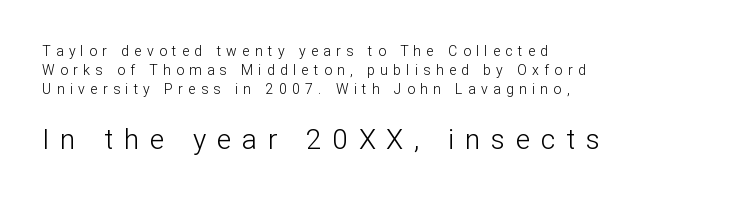
Q: Is the text bold? A: No.
Q: Is the text italic (slanted)? A: No, it is upright.
Q: Is the typeface a serif or a sans-serif typeface? A: Sans-serif.
Q: Is the text underlined? A: No.
Q: How is the paragraph aligned? A: Left-aligned.
Q: Is the spacing between letters normal or unusually wide? A: Unusually wide.
Q: Is the spacing between lines tight, normal or loose? A: Normal.
Q: Which block of text is set in a larger size, the first (top) or the second (bottom)? A: The second (bottom) one.
Q: Width (condensed, normal, or wide)? A: Normal.
Q: Stroke contrast? A: Low.
Q: x-height? A: Medium.
Q: Monospaced? A: No.
